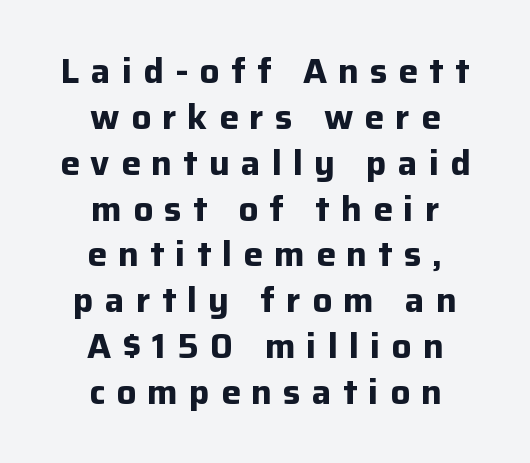
Varying glyph widths throughout — classic text-font behaviour. In terms of letterform style, serifs are entirely absent. Compared with an ordinary text face, these strokes are far heavier — a full bold. The face used here is rendered with a markedly widened letterfit. Is there much room between lines? A standard amount, neither cramped nor airy.
